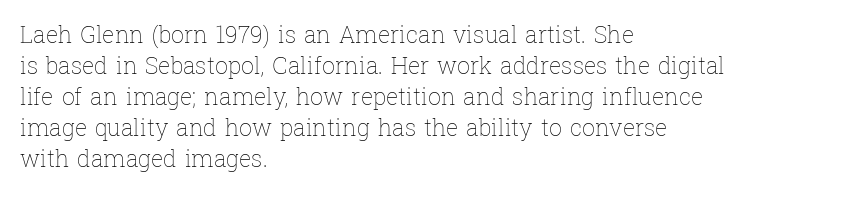
{"italic": "no", "bold": "no", "underline": "no", "align": "left", "line_spacing": "normal", "line_spacing_ratio": 1.35, "letter_spacing": "normal", "letter_spacing_em": 0.0, "glyph_px": 23}
